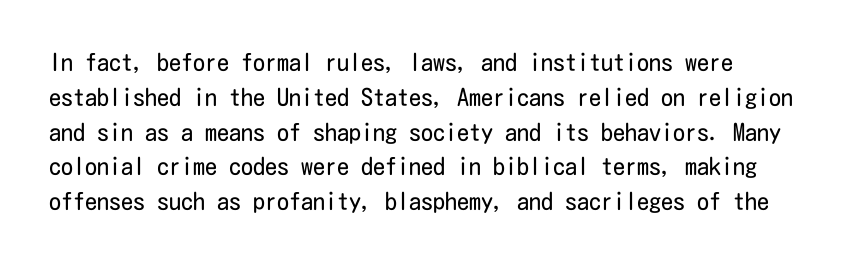
Every character sits straight up, as roman type does. The passage shown is not underscored anywhere. Reading down the column, the eye jumps a familiar distance to each next line. The face looks like a standard text weight, possibly lighter. Glyph-to-glyph distance matches everyday printed text.
